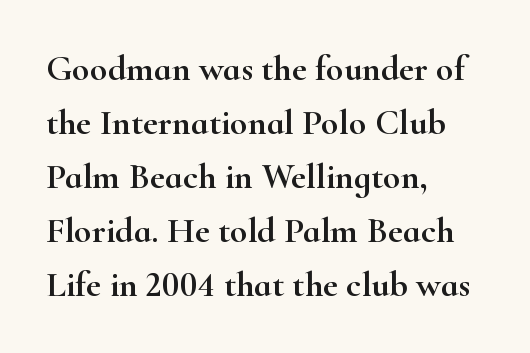
Q: Is the text italic (slanted)? A: No, it is upright.
Q: Is the typeface a serif or a sans-serif typeface? A: Serif.
Q: Is the text underlined? A: No.
Q: How is the paragraph aligned? A: Left-aligned.
Q: Is the spacing between letters normal or unusually wide? A: Normal.
Q: Is the spacing between lines tight, normal or loose? A: Normal.
Q: Width (condensed, normal, or wide)? A: Wide.
Q: Stroke contrast? A: High.
Q: x-height? A: Small.
Q: Monospaced? A: No.
